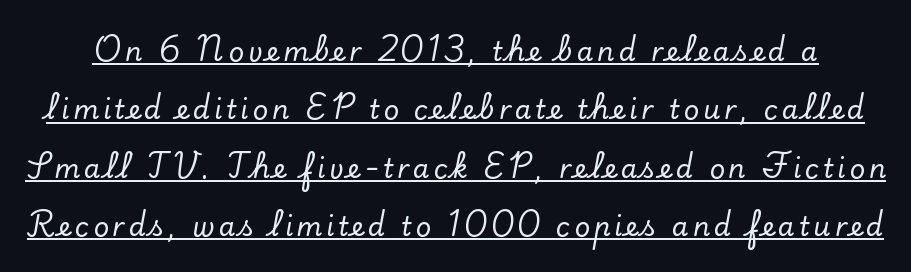
{"underline": "yes", "line_spacing": "loose", "line_spacing_ratio": 2.16, "glyph_px": 27}
